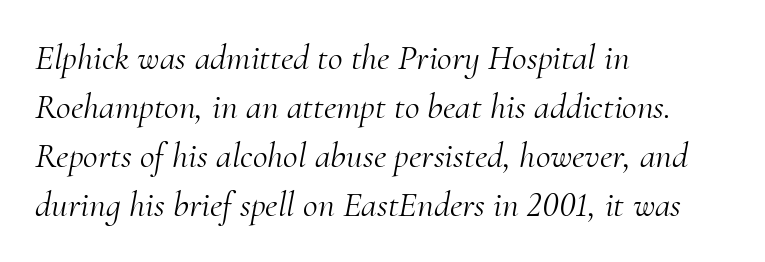
{"serif": "yes", "italic": "yes", "lean": "right", "slant_degrees": 10, "bold": "no", "weight": "light", "width": "normal", "stroke_contrast": "medium", "x_height": "small", "monospaced": "no", "underline": "no", "align": "left", "line_spacing": "normal", "line_spacing_ratio": 1.36, "letter_spacing": "normal", "letter_spacing_em": 0.0, "glyph_px": 36}
